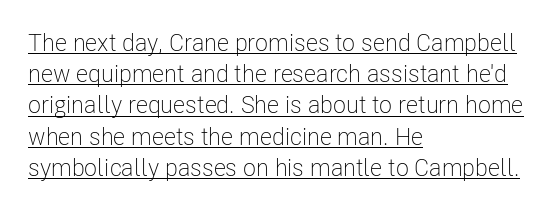
The image shows 24 px text type, upright; set left-aligned, normal line spacing (1.3x), normal letter spacing, underlined.
